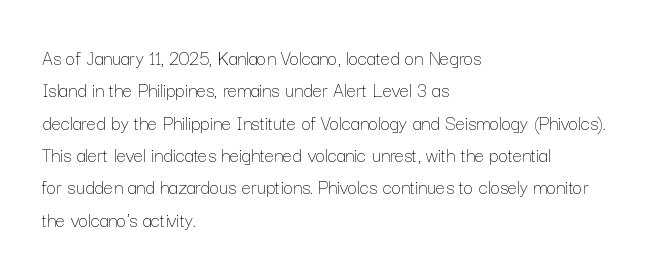
{"italic": "no", "bold": "no", "underline": "no", "align": "left", "line_spacing": "normal", "line_spacing_ratio": 1.54, "letter_spacing": "normal", "letter_spacing_em": 0.0, "glyph_px": 21}
